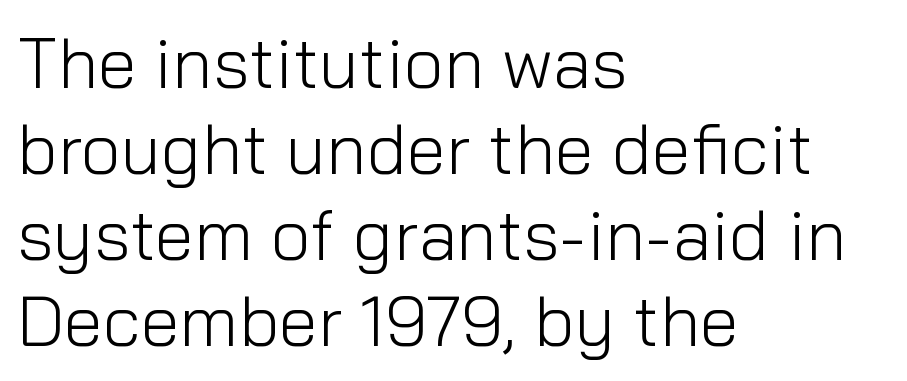
Q: Is the text bold? A: No.
Q: Is the text italic (slanted)? A: No, it is upright.
Q: Is the typeface a serif or a sans-serif typeface? A: Sans-serif.
Q: Is the text underlined? A: No.
Q: How is the paragraph aligned? A: Left-aligned.
Q: Is the spacing between letters normal or unusually wide? A: Normal.
Q: Width (condensed, normal, or wide)? A: Normal.
Q: Stroke contrast? A: Low.
Q: x-height? A: Medium.
Q: Monospaced? A: No.
